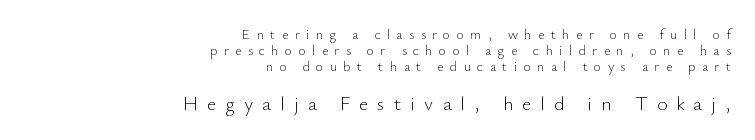
Q: Is the text bold? A: No.
Q: Is the text italic (slanted)? A: No, it is upright.
Q: Is the text underlined? A: No.
Q: How is the paragraph aligned? A: Right-aligned.
Q: Is the spacing between letters normal or unusually wide? A: Unusually wide.
Q: Is the spacing between lines tight, normal or loose? A: Tight.
Q: Which block of text is set in a larger size, the first (top) or the second (bottom)? A: The second (bottom) one.
